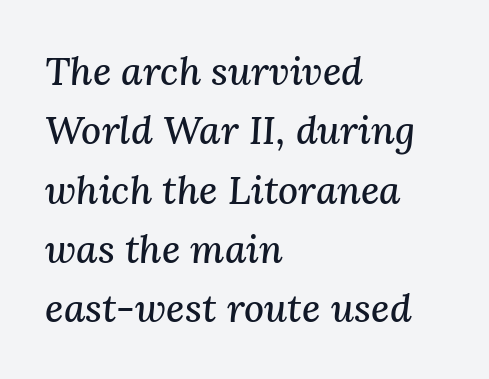
Q: Is the text italic (slanted)? A: Yes, it leans right by about 3 degrees.
Q: Is the typeface a serif or a sans-serif typeface? A: Serif.
Q: Is the text underlined? A: No.
Q: How is the paragraph aligned? A: Left-aligned.
Q: Is the spacing between letters normal or unusually wide? A: Normal.
Q: Is the spacing between lines tight, normal or loose? A: Normal.
Q: Width (condensed, normal, or wide)? A: Normal.
Q: Stroke contrast? A: Medium.
Q: x-height? A: Medium.
Q: Monospaced? A: No.
